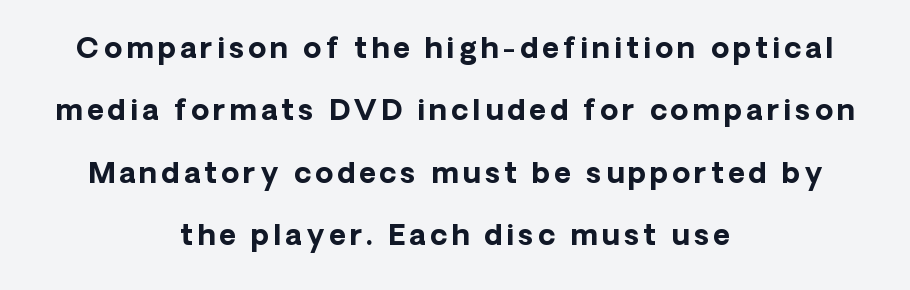
A great deal of white space separates one row of letters from the next. When letters stand straight like this, we call the style roman or upright. Line starts and ends both wander, symmetrically. Honestly, there is no underline to notice here at all.
